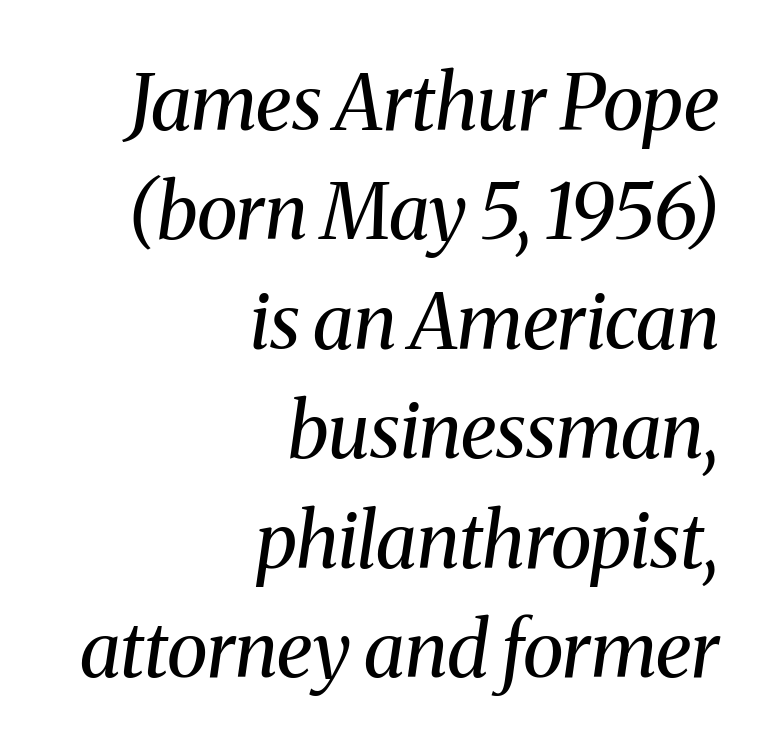
{"serif": "yes", "italic": "yes", "lean": "right", "slant_degrees": 8, "bold": "no", "weight": "regular", "width": "normal", "stroke_contrast": "medium", "x_height": "medium", "monospaced": "no", "underline": "no", "align": "right", "line_spacing": "normal", "line_spacing_ratio": 1.44, "letter_spacing": "normal", "letter_spacing_em": 0.0, "glyph_px": 76}
